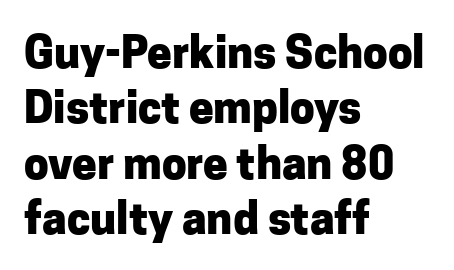
The rag falls on the right side of this text block. Standard letterfit; no display-style spreading of the glyphs. Upright lettering throughout. Is this a fixed-width face? No — the glyphs have proportional, varying widths.
